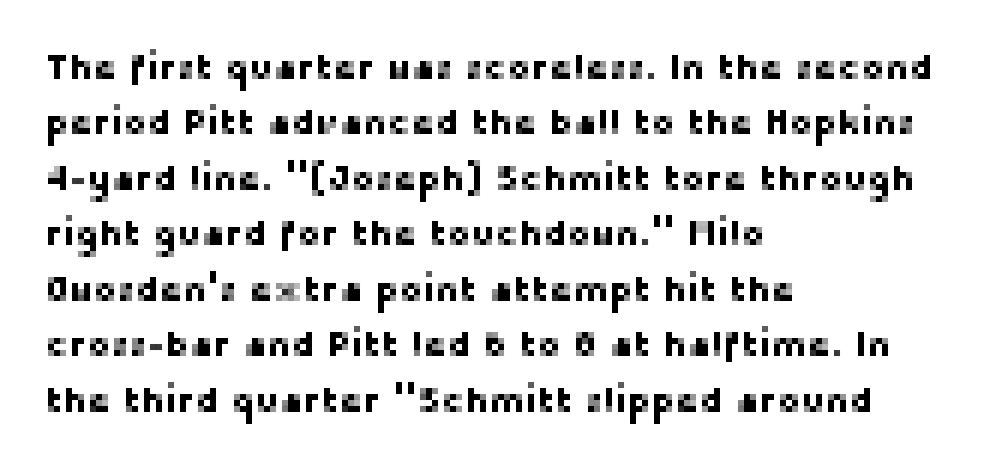
Q: Is the text italic (slanted)? A: No, it is upright.
Q: Is the typeface a serif or a sans-serif typeface? A: Sans-serif.
Q: Is the text underlined? A: No.
Q: How is the paragraph aligned? A: Left-aligned.
Q: Is the spacing between letters normal or unusually wide? A: Normal.
Q: Is the spacing between lines tight, normal or loose? A: Normal.
Q: Width (condensed, normal, or wide)? A: Normal.
Q: Stroke contrast? A: Low.
Q: x-height? A: Medium.
Q: Monospaced? A: No.
